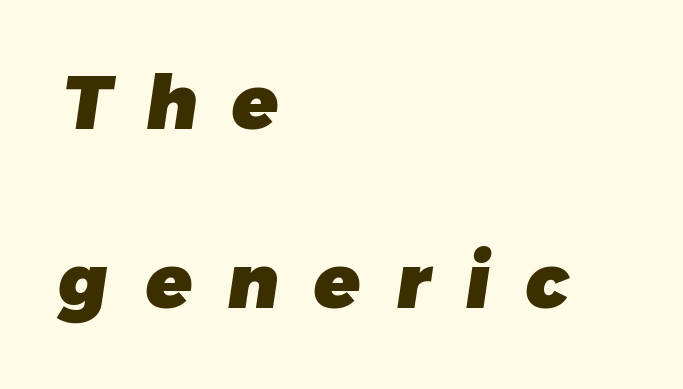
Do the characters align in a grid? No, the font is proportional. In terms of letterform style, serifs are entirely absent. Rule under the text: the space is simply empty. Short and long lines alike share a common starting point at left. The lines are spread far apart with generous leading. The letters are spread apart with noticeably loose tracking.
